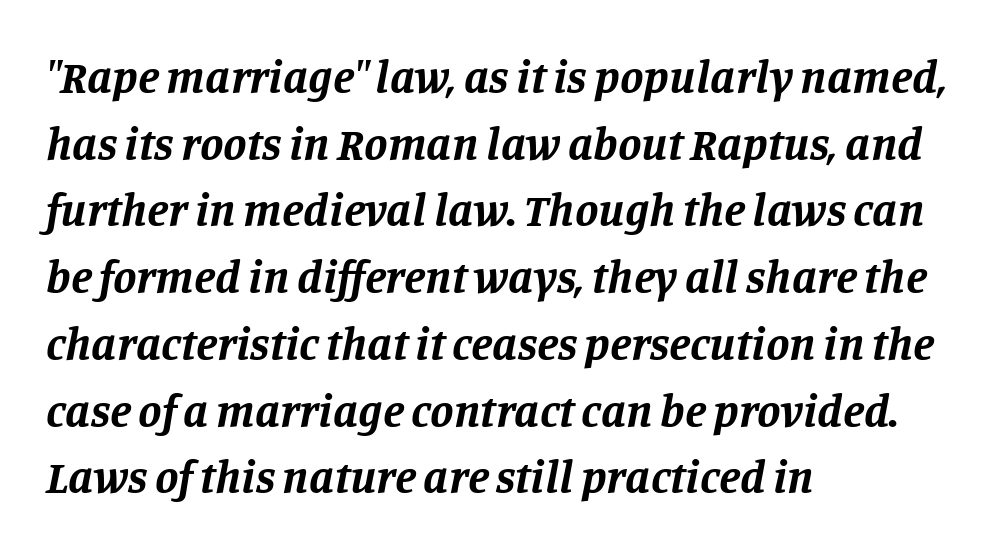
{"serif": "yes", "italic": "yes", "lean": "right", "slant_degrees": 11, "bold": "yes", "weight": "bold", "width": "normal", "stroke_contrast": "low", "x_height": "large", "monospaced": "no", "underline": "no", "align": "left", "line_spacing": "normal", "line_spacing_ratio": 1.42, "letter_spacing": "normal", "letter_spacing_em": 0.0, "glyph_px": 47}
